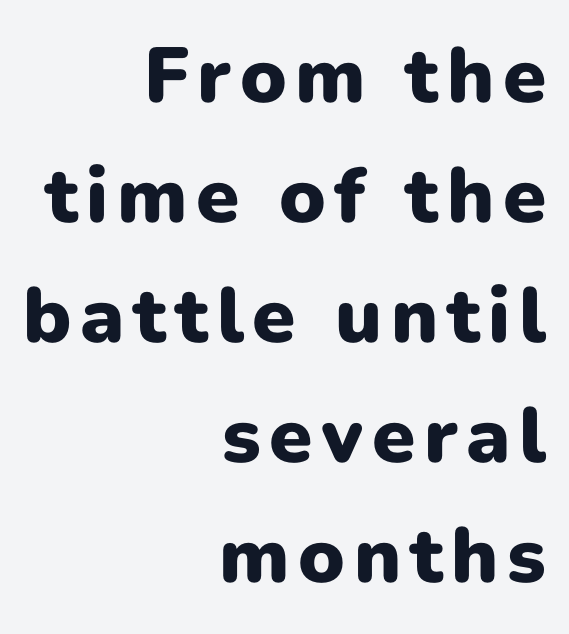
Typeset ragged left — the right edge is the straight one. Is this a fixed-width face? No — the glyphs have proportional, varying widths. What's the leading like? Ordinary, nothing unusual. As a designer I'd log this as weight 700, bold. Typographically, this falls in the sans-serif category.
